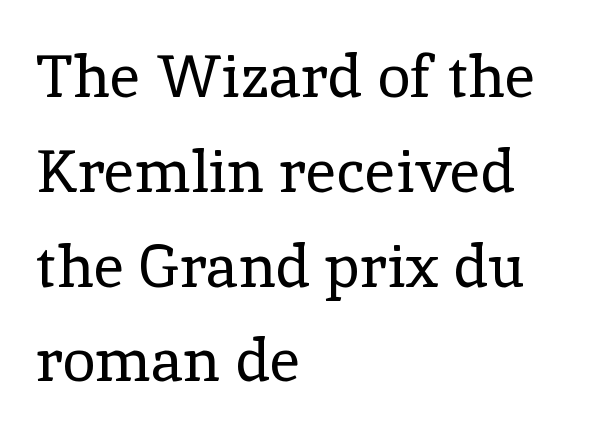
The image shows 60 px regular-weight serif type, upright; set left-aligned, normal line spacing (1.58x), normal letter spacing, not underlined; a medium x-height.
